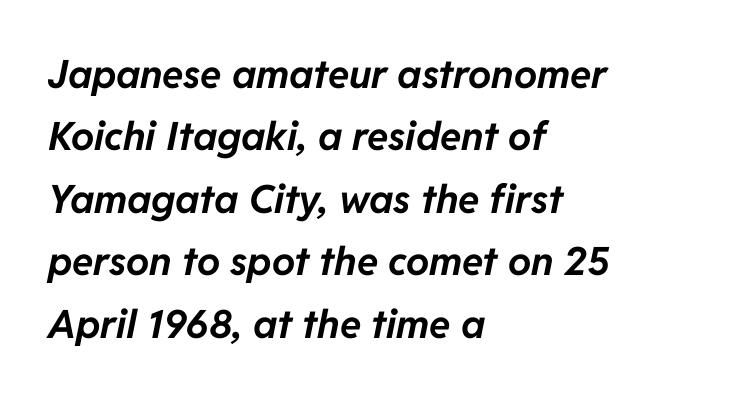
Q: Is the text bold? A: Yes.
Q: Is the text italic (slanted)? A: Yes, it leans right by about 11 degrees.
Q: Is the text underlined? A: No.
Q: How is the paragraph aligned? A: Left-aligned.
Q: Is the spacing between letters normal or unusually wide? A: Normal.
Q: Is the spacing between lines tight, normal or loose? A: Normal.
Q: Width (condensed, normal, or wide)? A: Normal.
Q: Stroke contrast? A: Low.
Q: x-height? A: Medium.
Q: Monospaced? A: No.
